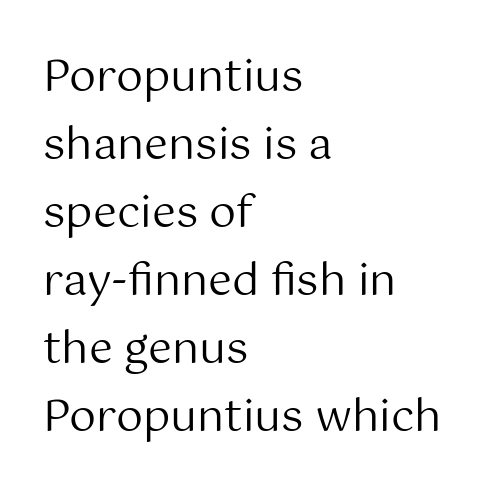
Check where the strokes stop: nothing finishes them off — pure sans. Tall strokes in this sample are plumb rather than angled. Each line starts at the same left margin while the right side varies. Counters stay open thanks to moderate or lighter strokes.
